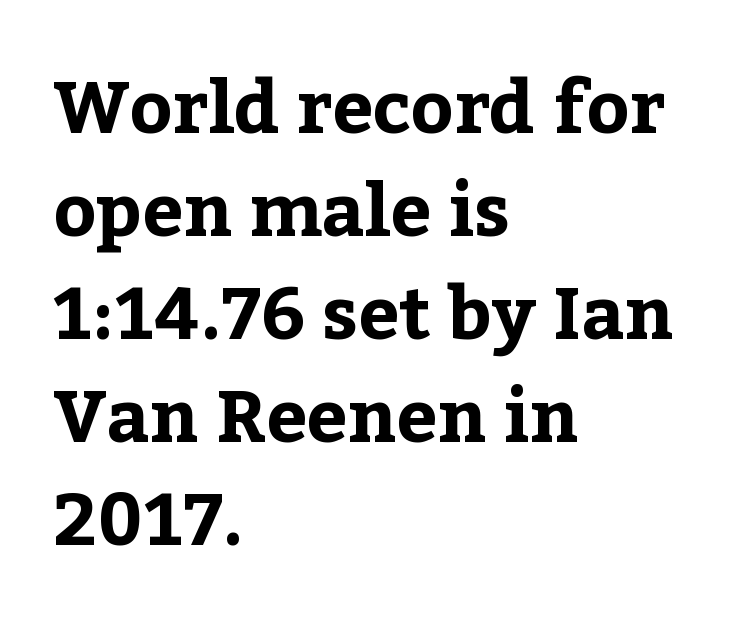
The image shows 73 px bold serif type, upright; set left-aligned, normal line spacing (1.41x), normal letter spacing, not underlined; low stroke contrast and a medium x-height.
